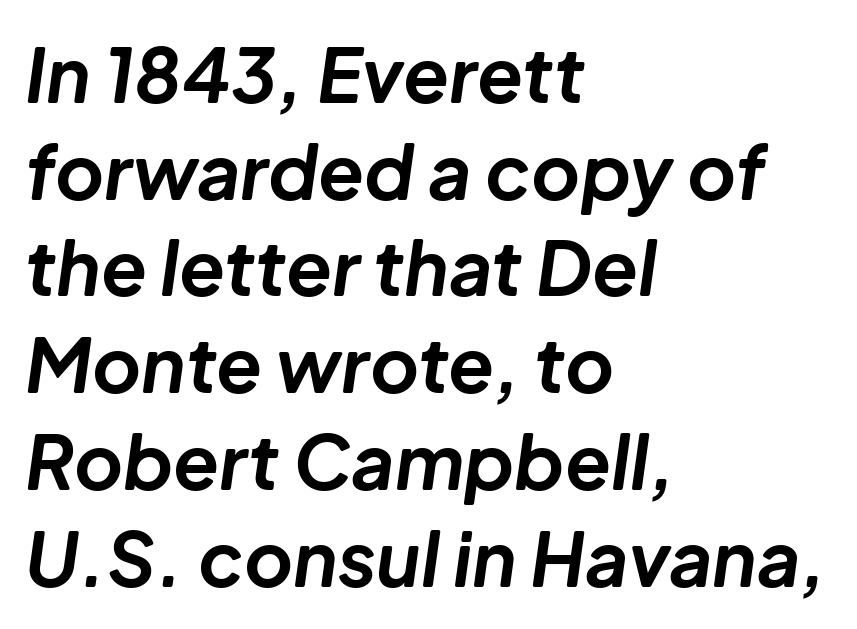
{"italic": "yes", "lean": "right", "slant_degrees": 8, "bold": "yes", "weight": "bold", "width": "normal", "stroke_contrast": "low", "x_height": "medium", "monospaced": "no", "underline": "no", "align": "left", "line_spacing": "normal", "line_spacing_ratio": 1.29, "letter_spacing": "normal", "letter_spacing_em": 0.0, "glyph_px": 75}
